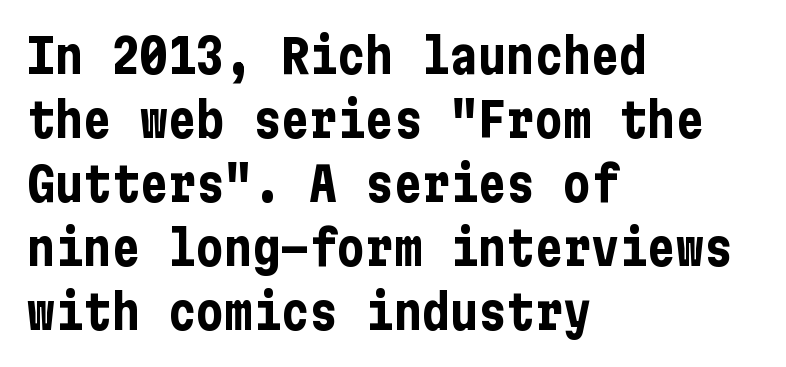
These lines stack with their left ends in a neat column. Default kerning and tracking; the words read as compact shapes. Descenders are the only things crossing below the line. In terms of leading, this rendering sits right in the middle. These lines are composed in type without serifs.
